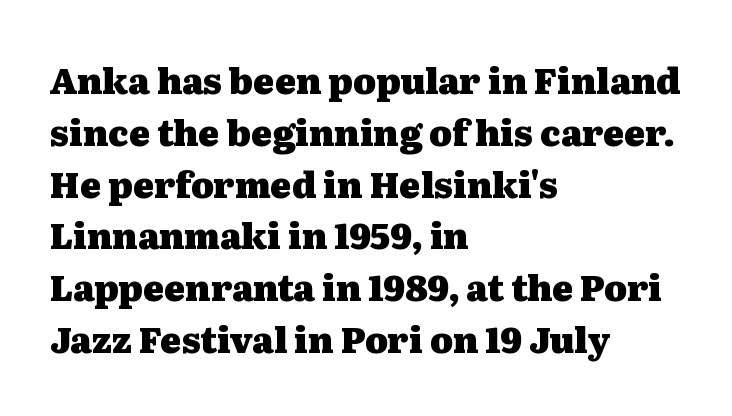
Characters remain perfectly vertical along every line. These lines are set flush left with a ragged right edge. The passage shown is typeset with a serif family. Every letter is thick-stroked: bold, no question.
